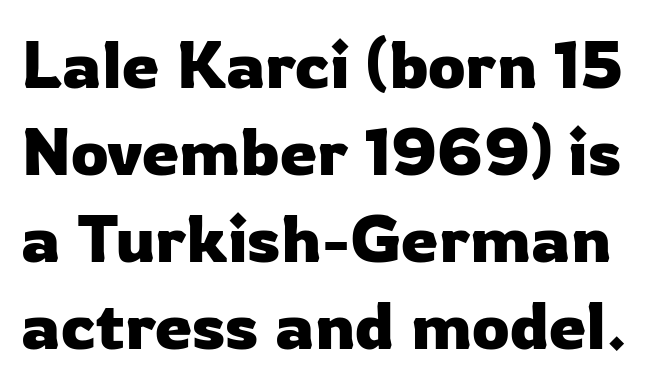
Q: Is the text italic (slanted)? A: No, it is upright.
Q: Is the typeface a serif or a sans-serif typeface? A: Sans-serif.
Q: Is the text underlined? A: No.
Q: Is the spacing between letters normal or unusually wide? A: Normal.
Q: Is the spacing between lines tight, normal or loose? A: Normal.
Q: Width (condensed, normal, or wide)? A: Normal.
Q: Stroke contrast? A: Low.
Q: x-height? A: Medium.
Q: Monospaced? A: No.
